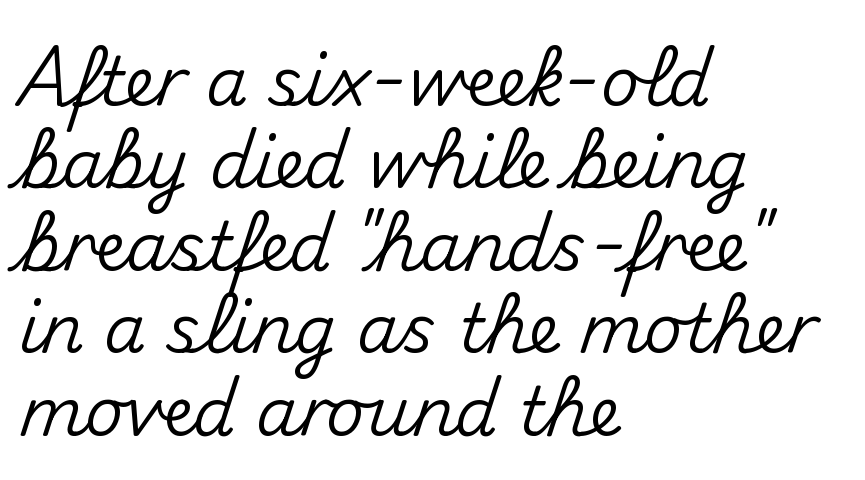
The letterforms sit shoulder to shoulder at normal distance. Note the varied advance widths — an 'i' is clearly narrower than an 'm'. Which margin do the lines hug? The left one — the right edge is uneven.
